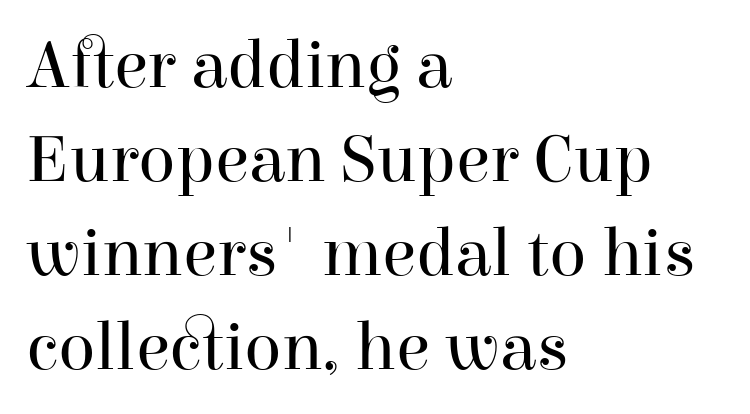
No word sits above an underline. Unlike a clean sans, this face finishes its strokes with serifs. Whoever set this chose a conventional vertical rhythm. Weight class: somewhere from thin through regular. Reading down the block, your eye returns to a fixed left position each line.
